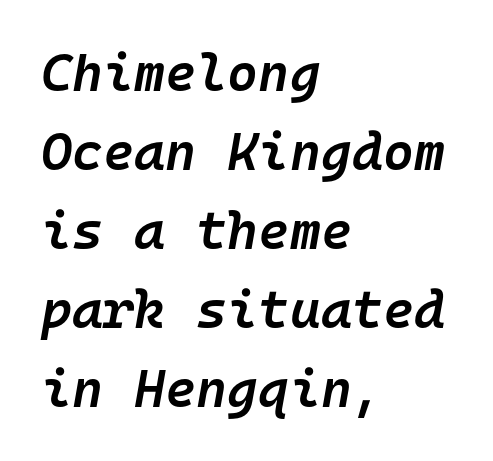
The space directly below the letters is spotless. Rendered with sloped, italic letterforms. If you measured baseline to baseline, you'd find a middling distance. This sample has the even, mechanical cadence of fixed-width lettering. The rendering keeps characters at their native spacing.
